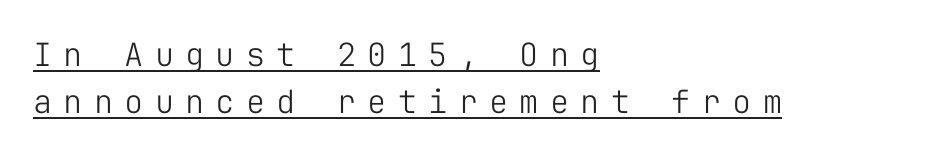
The image shows 32 px light sans-serif type, upright, monospaced; set left-aligned, normal line spacing (1.47x), unusually wide letter spacing (+0.35 em), underlined; low stroke contrast and a medium x-height.
